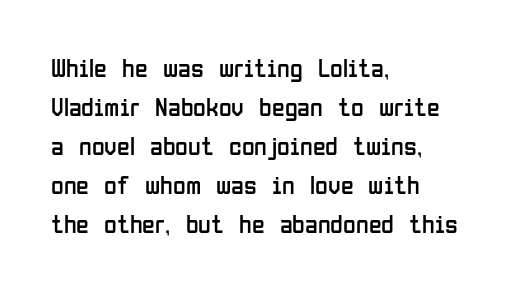
The image shows 26 px text type, upright; set left-aligned, normal line spacing (1.5x), normal letter spacing, not underlined.
